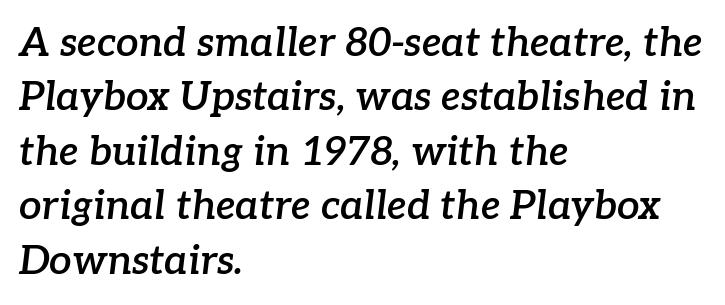
Does the copy run flush right? No — it runs flush left. Yep, that's italic — everything's leaning. Default kerning and tracking; the words read as compact shapes. Think of a printed novel: that variable character pitch is what you see here.
